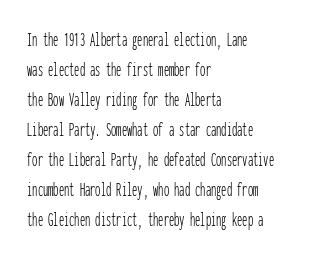
{"italic": "no", "bold": "no", "underline": "no", "align": "left", "line_spacing": "normal", "line_spacing_ratio": 1.43, "letter_spacing": "normal", "letter_spacing_em": 0.0, "glyph_px": 21}
